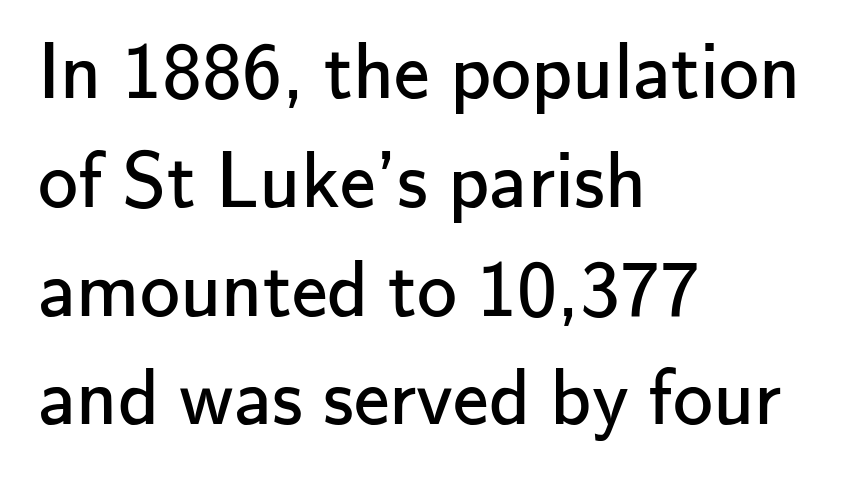
Q: Is the text bold? A: No.
Q: Is the text italic (slanted)? A: No, it is upright.
Q: Is the typeface a serif or a sans-serif typeface? A: Sans-serif.
Q: Is the text underlined? A: No.
Q: How is the paragraph aligned? A: Left-aligned.
Q: Is the spacing between letters normal or unusually wide? A: Normal.
Q: Is the spacing between lines tight, normal or loose? A: Normal.
Q: Width (condensed, normal, or wide)? A: Normal.
Q: Stroke contrast? A: Low.
Q: x-height? A: Small.
Q: Monospaced? A: No.
